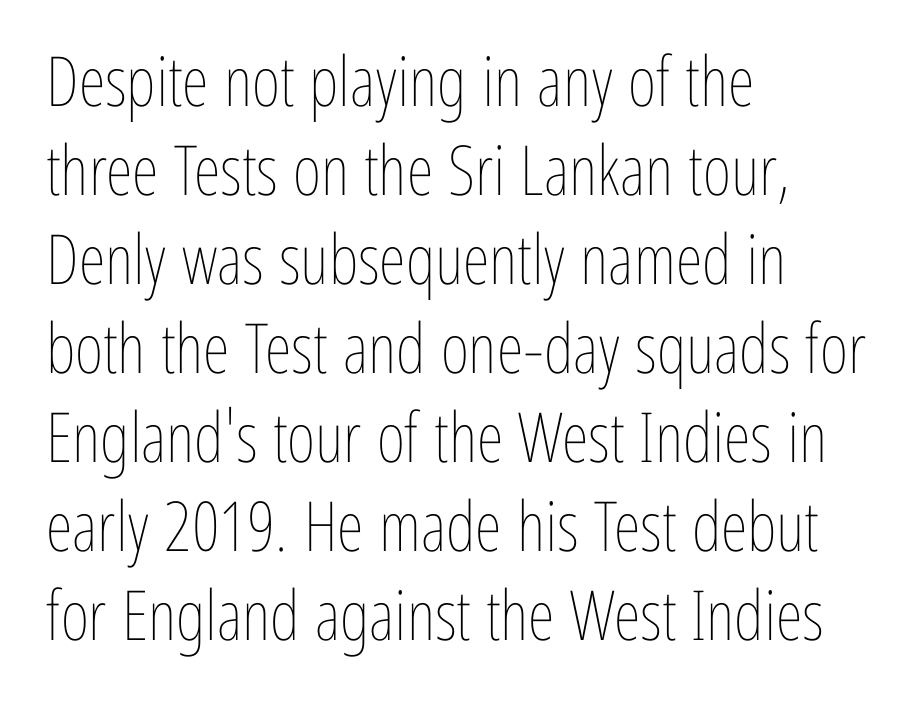
Q: Is the text bold? A: No.
Q: Is the text italic (slanted)? A: No, it is upright.
Q: Is the text underlined? A: No.
Q: How is the paragraph aligned? A: Left-aligned.
Q: Is the spacing between letters normal or unusually wide? A: Normal.
Q: Is the spacing between lines tight, normal or loose? A: Normal.
Q: Width (condensed, normal, or wide)? A: Condensed.
Q: Stroke contrast? A: Low.
Q: x-height? A: Medium.
Q: Monospaced? A: No.
